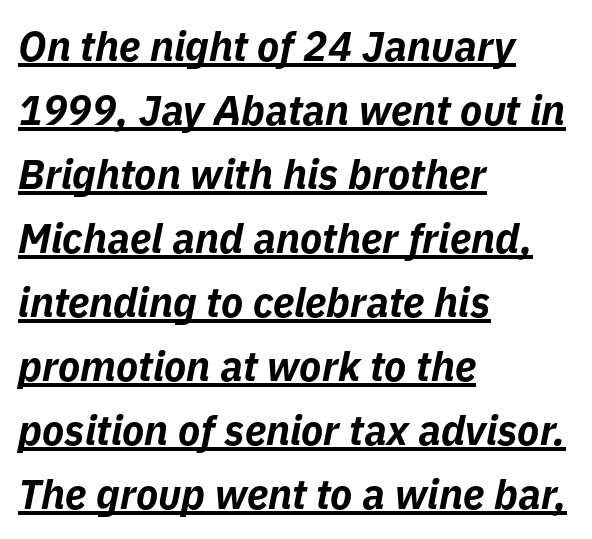
The image shows 41 px bold type, italic (leaning right); set left-aligned, normal line spacing (1.56x), normal letter spacing, underlined; low stroke contrast and a medium x-height.
